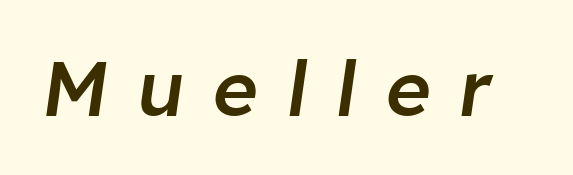
{"italic": "yes", "lean": "right", "slant_degrees": 8, "bold": "semi", "weight": "semibold", "width": "normal", "stroke_contrast": "low", "x_height": "medium", "monospaced": "no", "underline": "no", "letter_spacing": "wide", "letter_spacing_em": 0.37, "glyph_px": 77}
